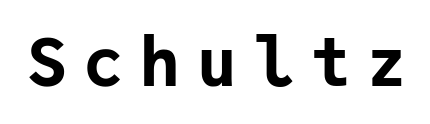
{"serif": "no", "italic": "no", "bold": "yes", "weight": "bold", "width": "normal", "stroke_contrast": "low", "x_height": "medium", "monospaced": "yes", "underline": "no", "letter_spacing": "wide", "letter_spacing_em": 0.26, "glyph_px": 66}
